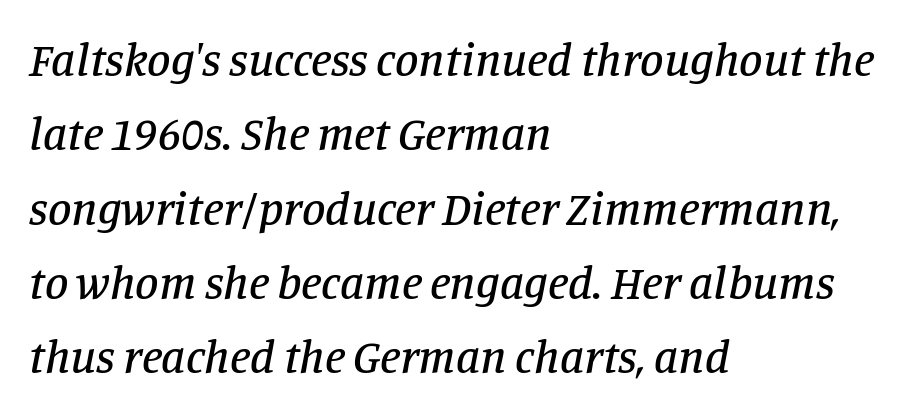
Q: Is the text italic (slanted)? A: Yes, it leans right by about 11 degrees.
Q: Is the typeface a serif or a sans-serif typeface? A: Serif.
Q: Is the text underlined? A: No.
Q: How is the paragraph aligned? A: Left-aligned.
Q: Is the spacing between letters normal or unusually wide? A: Normal.
Q: Is the spacing between lines tight, normal or loose? A: Normal.
Q: Width (condensed, normal, or wide)? A: Normal.
Q: Stroke contrast? A: Low.
Q: x-height? A: Large.
Q: Monospaced? A: No.
